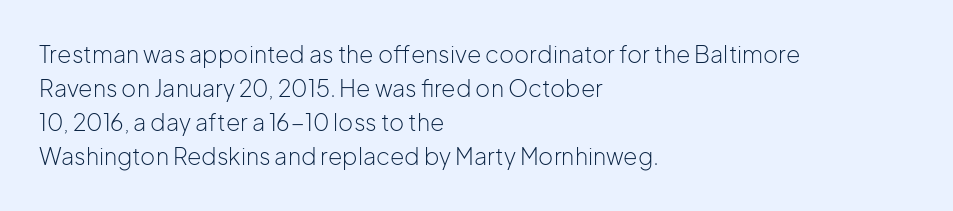
{"italic": "no", "bold": "no", "underline": "no", "align": "left", "line_spacing": "normal", "line_spacing_ratio": 1.48, "letter_spacing": "normal", "letter_spacing_em": 0.0, "glyph_px": 23}
